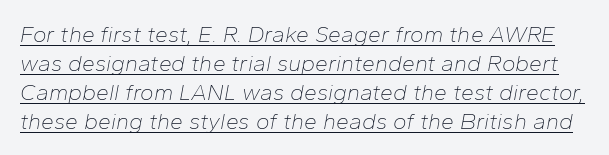
The image shows 23 px text type, italic (leaning right); set normal line spacing (1.26x), normal letter spacing, underlined.
